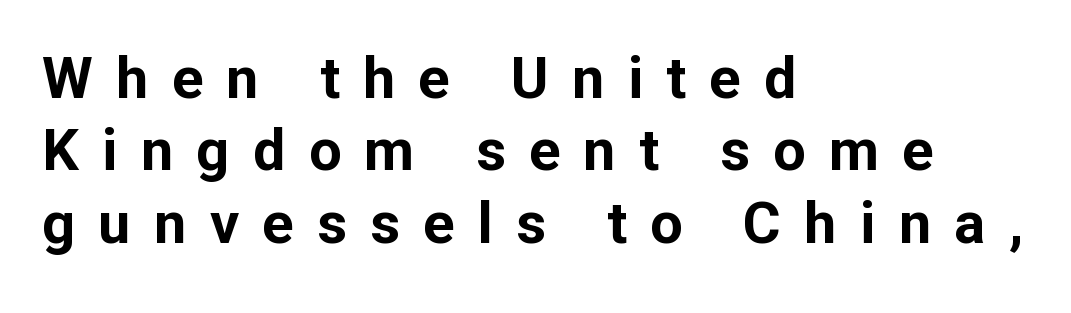
Q: Is the text bold? A: Yes.
Q: Is the text italic (slanted)? A: No, it is upright.
Q: Is the typeface a serif or a sans-serif typeface? A: Sans-serif.
Q: Is the text underlined? A: No.
Q: How is the paragraph aligned? A: Left-aligned.
Q: Is the spacing between letters normal or unusually wide? A: Unusually wide.
Q: Is the spacing between lines tight, normal or loose? A: Normal.
Q: Width (condensed, normal, or wide)? A: Normal.
Q: Stroke contrast? A: Low.
Q: x-height? A: Medium.
Q: Monospaced? A: No.
